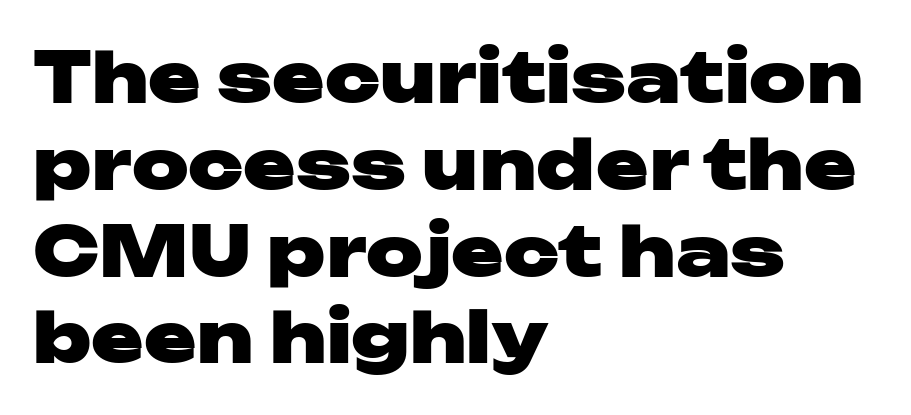
{"serif": "no", "italic": "no", "bold": "yes", "weight": "heavy", "width": "wide", "stroke_contrast": "low", "x_height": "medium", "monospaced": "no", "underline": "no", "align": "left", "line_spacing_ratio": 1.24, "letter_spacing": "normal", "letter_spacing_em": 0.0, "glyph_px": 70}
